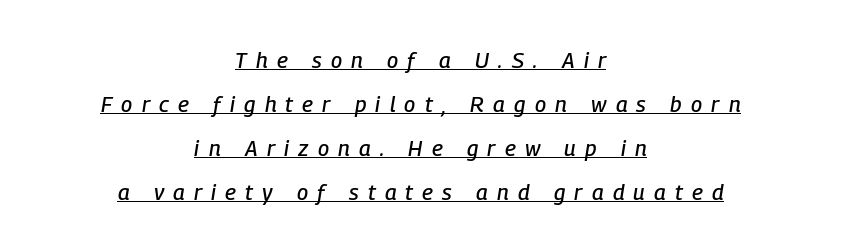
Check the space under the baseline: a stroke is drawn there. Students, note that the glyphs here are deliberately spaced far apart. There's an unmistakable incline to the writing here. Typeset on center — no edge is straight. Whoever set this chose breathing room over compactness in the vertical rhythm.
